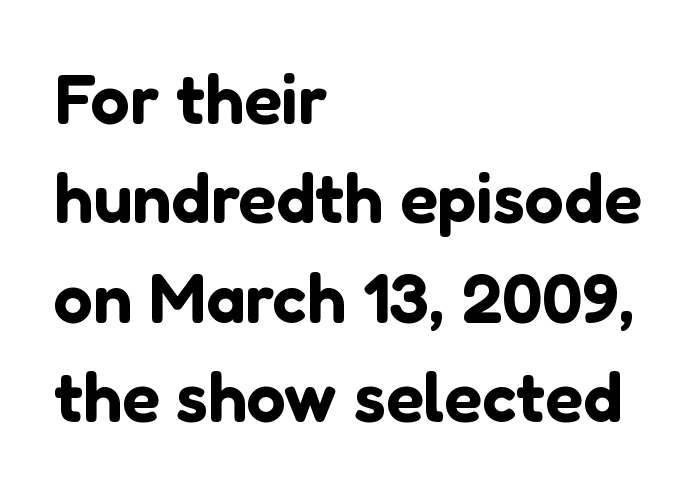
Q: Is the text italic (slanted)? A: No, it is upright.
Q: Is the typeface a serif or a sans-serif typeface? A: Sans-serif.
Q: Is the text underlined? A: No.
Q: How is the paragraph aligned? A: Left-aligned.
Q: Is the spacing between letters normal or unusually wide? A: Normal.
Q: Is the spacing between lines tight, normal or loose? A: Normal.
Q: Width (condensed, normal, or wide)? A: Normal.
Q: Stroke contrast? A: Low.
Q: x-height? A: Medium.
Q: Monospaced? A: No.
